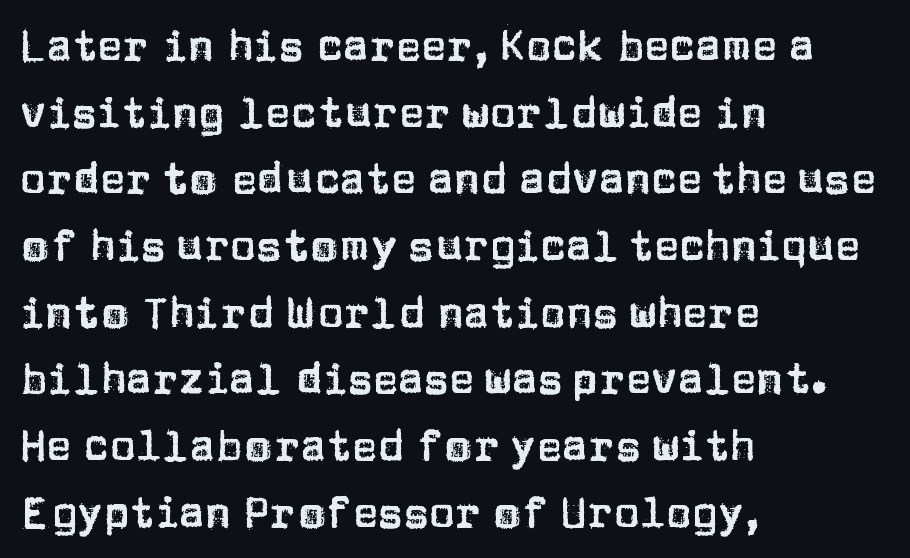
{"serif": "no", "italic": "no", "width": "normal", "stroke_contrast": "low", "x_height": "large", "monospaced": "no", "underline": "no", "align": "left", "line_spacing": "normal", "line_spacing_ratio": 1.55, "letter_spacing": "normal", "letter_spacing_em": 0.0, "glyph_px": 43}
